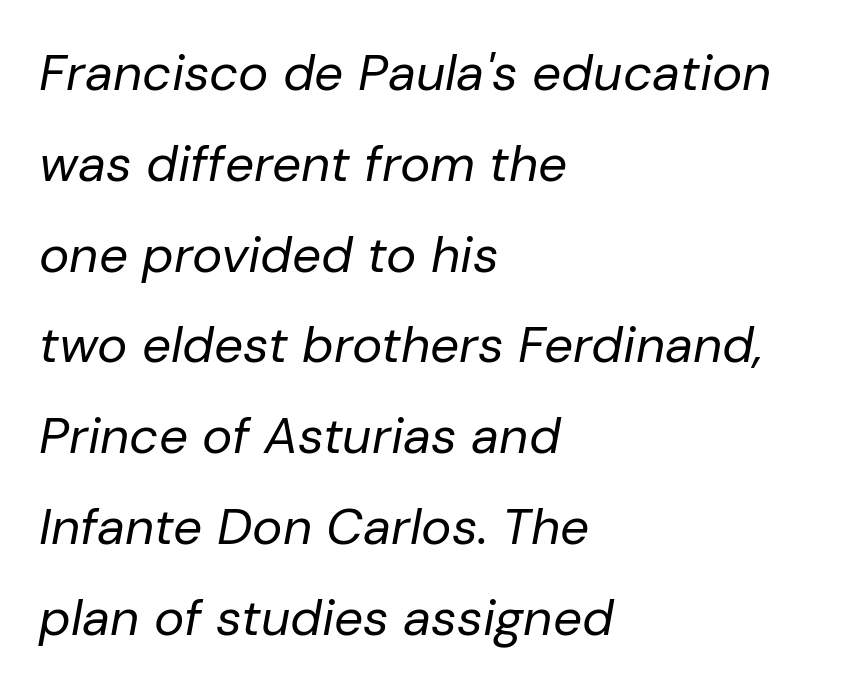
The image shows 51 px regular-weight type, italic (leaning right); set left-aligned, line spacing 1.78x, normal letter spacing, not underlined; low stroke contrast and a medium x-height.
